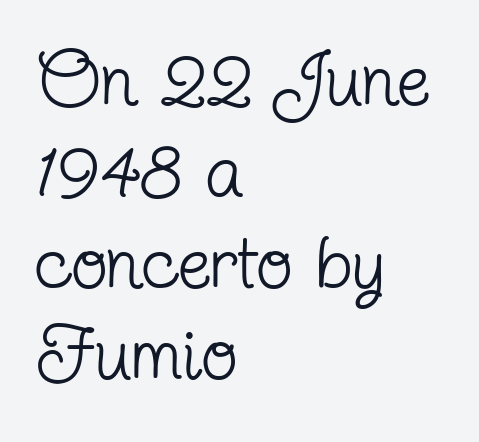
The image shows 75 px regular-weight, condensed serif type, upright; set left-aligned, line spacing 1.22x, normal letter spacing, not underlined; low stroke contrast and a medium x-height.
